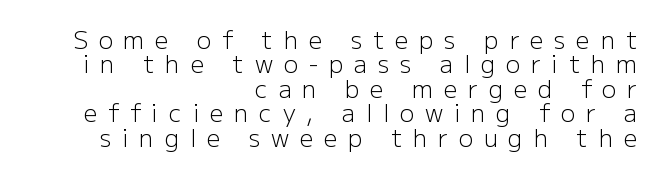
The image shows 24 px text type, upright; set right-aligned, tight line spacing (1.02x), unusually wide letter spacing (+0.45 em), not underlined.
